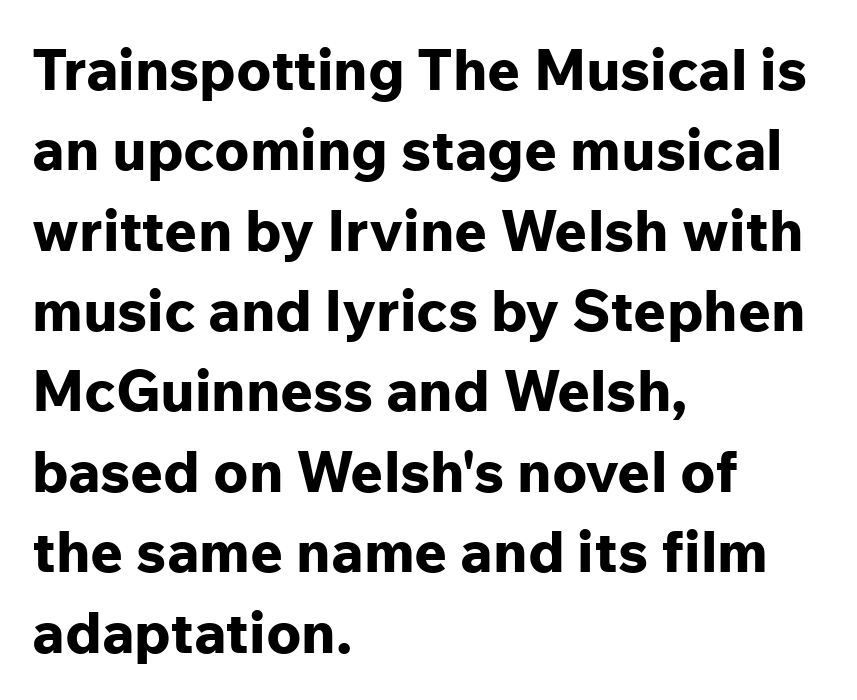
Q: Is the text bold? A: Yes.
Q: Is the text italic (slanted)? A: No, it is upright.
Q: Is the typeface a serif or a sans-serif typeface? A: Sans-serif.
Q: Is the text underlined? A: No.
Q: How is the paragraph aligned? A: Left-aligned.
Q: Is the spacing between letters normal or unusually wide? A: Normal.
Q: Is the spacing between lines tight, normal or loose? A: Normal.
Q: Width (condensed, normal, or wide)? A: Normal.
Q: Stroke contrast? A: Low.
Q: x-height? A: Medium.
Q: Monospaced? A: No.
